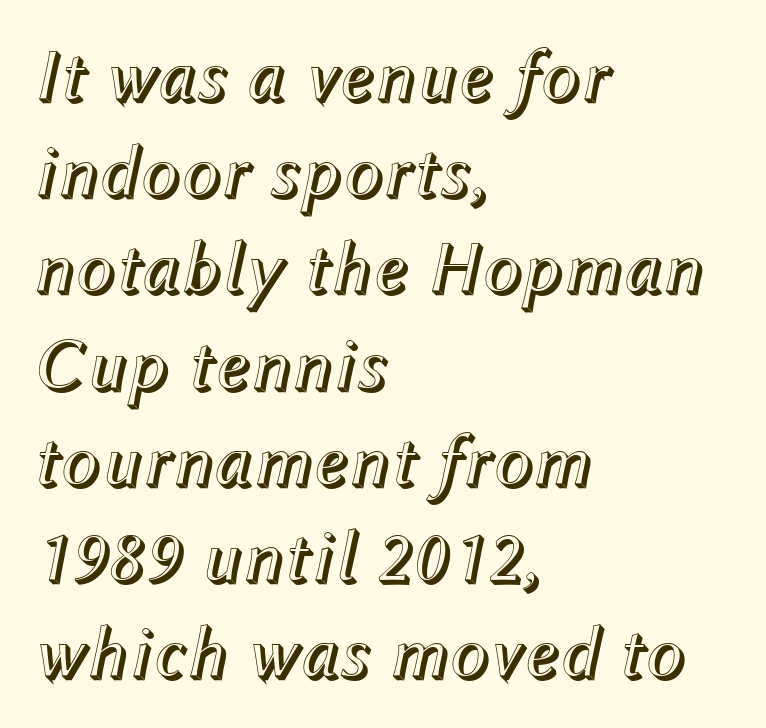
The image shows 74 px text type, italic (leaning right); set left-aligned, normal line spacing (1.3x), normal letter spacing, not underlined; a medium x-height.
